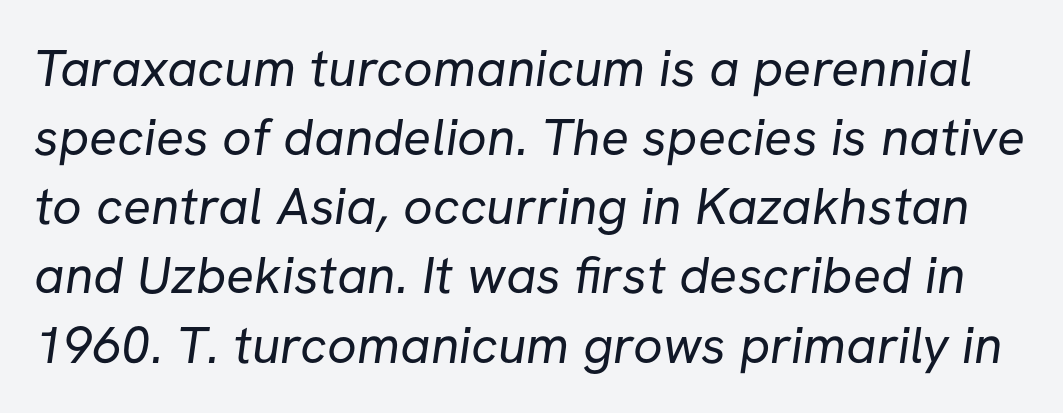
The image shows 52 px regular-weight sans-serif type; set normal line spacing (1.33x), normal letter spacing, not underlined; low stroke contrast and a medium x-height.
